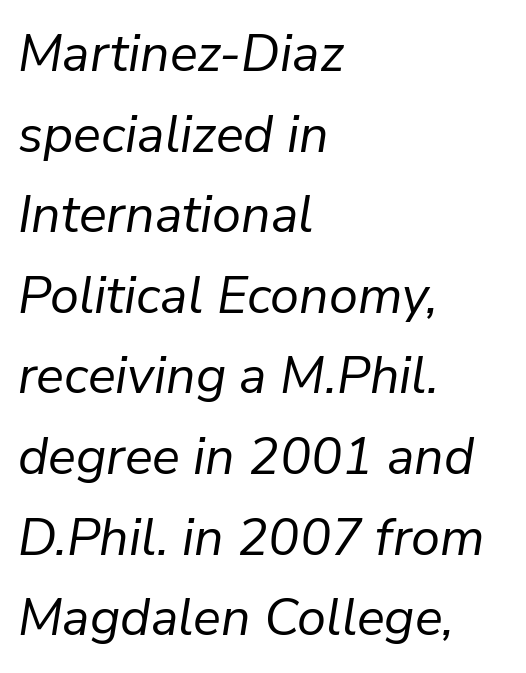
All the whitespace from short lines collects on the right. A typesetter would call this proportional, since set widths differ per character. A light-to-regular cut is what we see here. A bare baseline throughout the passage. Vertical spacing — default. The rendering applies a slant to the glyphs.
